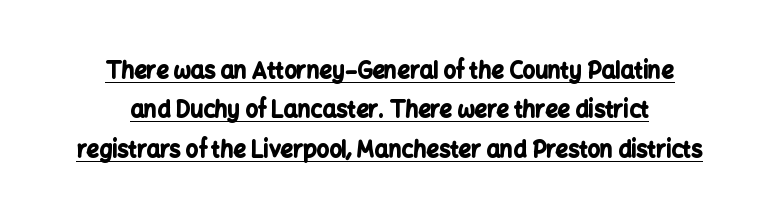
{"italic": "no", "bold": "yes", "underline": "yes", "align": "center", "line_spacing_ratio": 1.79, "letter_spacing": "normal", "letter_spacing_em": 0.0, "glyph_px": 22}
